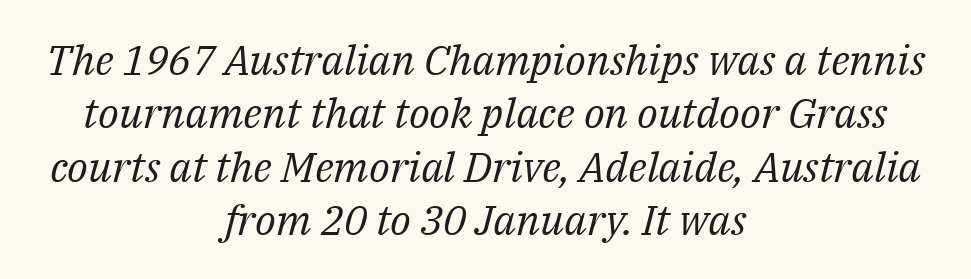
{"serif": "yes", "italic": "yes", "lean": "right", "slant_degrees": 14, "bold": "no", "weight": "regular", "width": "normal", "stroke_contrast": "medium", "x_height": "medium", "monospaced": "no", "underline": "no", "align": "center", "line_spacing": "normal", "line_spacing_ratio": 1.27, "letter_spacing": "normal", "letter_spacing_em": 0.0, "glyph_px": 42}
